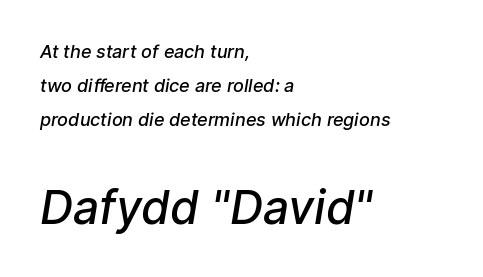
{"serif": "no", "bold": "semi", "weight": "semibold", "width": "normal", "stroke_contrast": "low", "x_height": "medium", "monospaced": "no", "underline": "no", "align": "left", "line_spacing": "loose", "line_spacing_ratio": 1.9, "letter_spacing": "normal", "letter_spacing_em": 0.0, "larger_block": "second", "size_ratio": 2.56, "glyph_px": 46}
